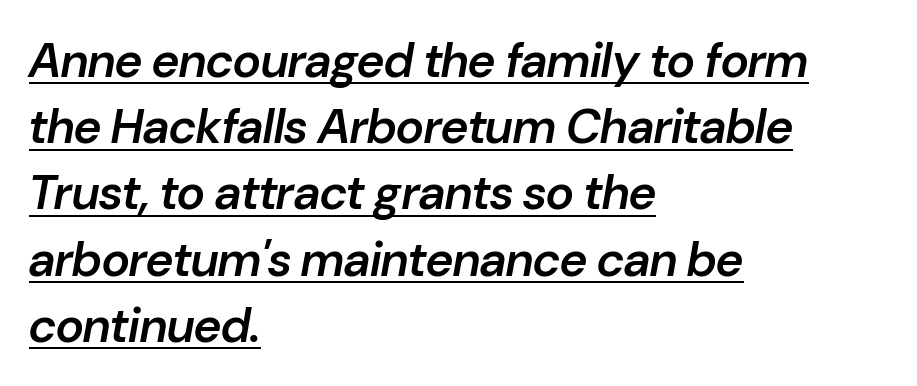
The image shows 48 px semibold type, italic (leaning right); set left-aligned, normal line spacing (1.38x), normal letter spacing, underlined; low stroke contrast and a medium x-height.
